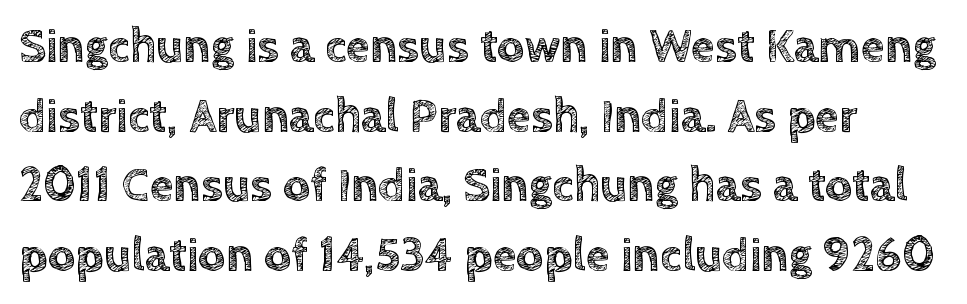
{"italic": "no", "width": "normal", "x_height": "large", "monospaced": "no", "underline": "no", "line_spacing": "normal", "line_spacing_ratio": 1.45, "letter_spacing": "normal", "letter_spacing_em": 0.0, "glyph_px": 48}
